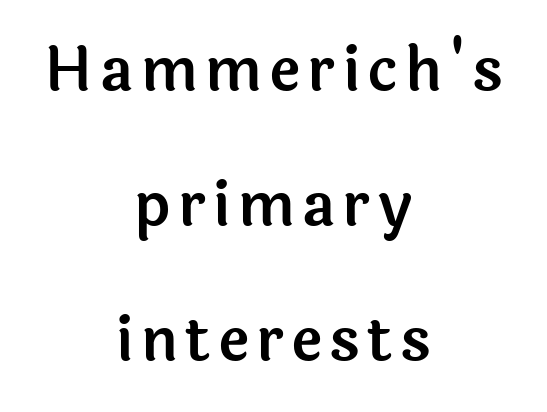
{"serif": "no", "italic": "no", "width": "normal", "x_height": "medium", "monospaced": "no", "underline": "no", "align": "center", "line_spacing": "loose", "line_spacing_ratio": 2.25, "glyph_px": 60}
